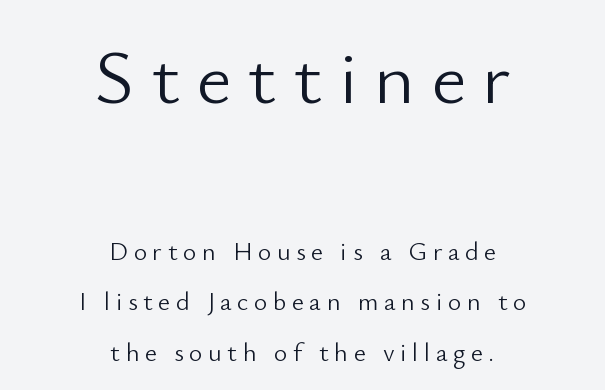
{"serif": "no", "italic": "no", "bold": "no", "weight": "light", "width": "normal", "stroke_contrast": "low", "x_height": "small", "monospaced": "no", "underline": "no", "align": "center", "line_spacing": "loose", "line_spacing_ratio": 1.94, "letter_spacing": "wide", "letter_spacing_em": 0.21, "larger_block": "first", "size_ratio": 2.96, "glyph_px": 77}
